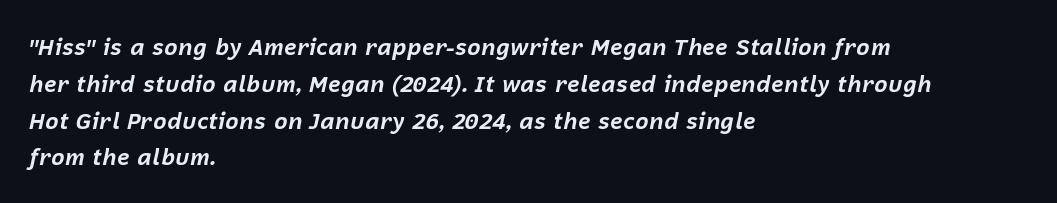
The image shows 23 px bold type, italic (leaning right); set left-aligned, normal line spacing (1.6x), normal letter spacing, not underlined.
